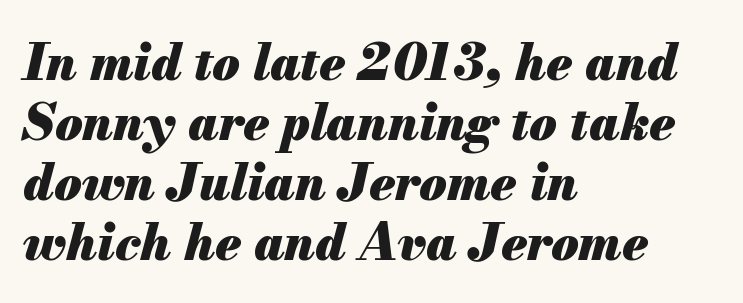
{"italic": "yes", "lean": "right", "slant_degrees": 13, "bold": "yes", "weight": "heavy", "width": "normal", "stroke_contrast": "medium", "x_height": "small", "monospaced": "no", "underline": "no", "align": "left", "line_spacing_ratio": 1.2, "letter_spacing": "normal", "letter_spacing_em": 0.0, "glyph_px": 50}
